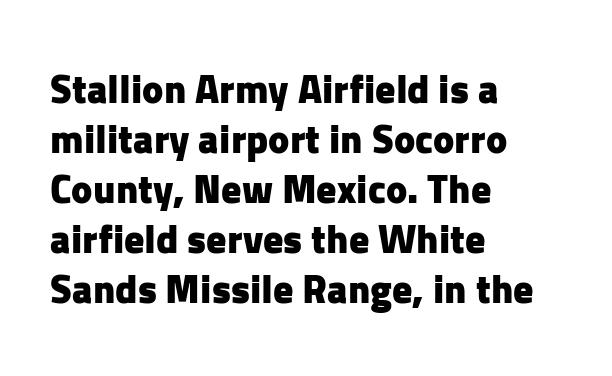
Q: Is the text bold? A: Yes.
Q: Is the text italic (slanted)? A: No, it is upright.
Q: Is the typeface a serif or a sans-serif typeface? A: Sans-serif.
Q: Is the text underlined? A: No.
Q: How is the paragraph aligned? A: Left-aligned.
Q: Is the spacing between letters normal or unusually wide? A: Normal.
Q: Is the spacing between lines tight, normal or loose? A: Normal.
Q: Width (condensed, normal, or wide)? A: Normal.
Q: Stroke contrast? A: Low.
Q: x-height? A: Medium.
Q: Monospaced? A: No.
